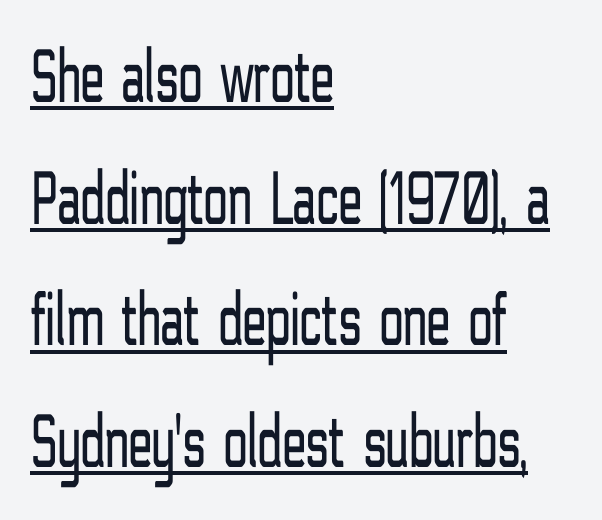
{"serif": "no", "italic": "no", "bold": "no", "weight": "light", "width": "condensed", "stroke_contrast": "low", "x_height": "medium", "monospaced": "no", "underline": "yes", "align": "left", "line_spacing": "normal", "line_spacing_ratio": 1.56, "letter_spacing": "normal", "letter_spacing_em": 0.0, "glyph_px": 78}
